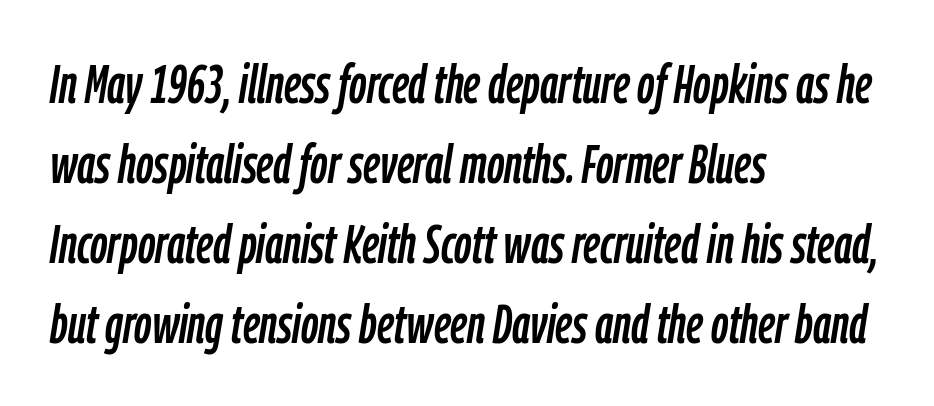
The image shows 54 px condensed type, italic (leaning right); set left-aligned, normal line spacing (1.48x), normal letter spacing, not underlined; low stroke contrast and a medium x-height.
